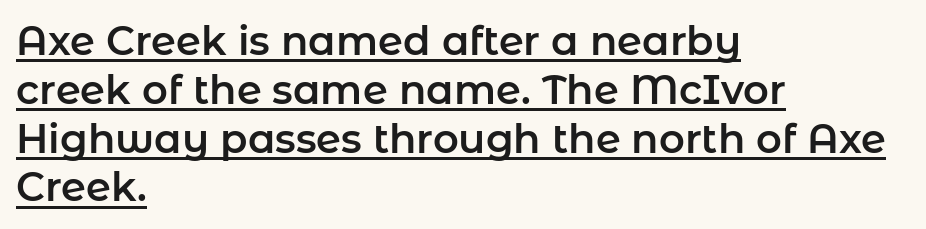
The image shows 40 px sans-serif type, upright; set left-aligned, line spacing 1.22x, normal letter spacing, underlined; low stroke contrast and a medium x-height.
